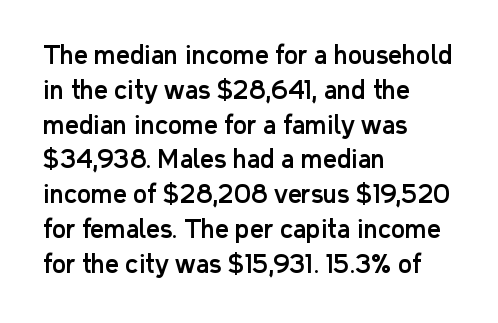
{"italic": "no", "underline": "no", "align": "left", "line_spacing": "normal", "line_spacing_ratio": 1.45, "letter_spacing": "normal", "letter_spacing_em": 0.0, "glyph_px": 24}
